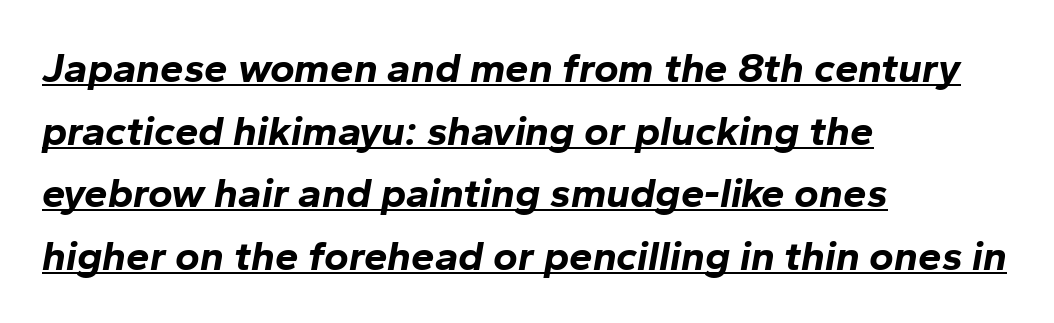
Q: Is the text bold? A: Yes.
Q: Is the text italic (slanted)? A: Yes, it leans right by about 10 degrees.
Q: Is the text underlined? A: Yes.
Q: How is the paragraph aligned? A: Left-aligned.
Q: Is the spacing between letters normal or unusually wide? A: Normal.
Q: Is the spacing between lines tight, normal or loose? A: Normal.
Q: Width (condensed, normal, or wide)? A: Normal.
Q: Stroke contrast? A: Low.
Q: x-height? A: Medium.
Q: Monospaced? A: No.
